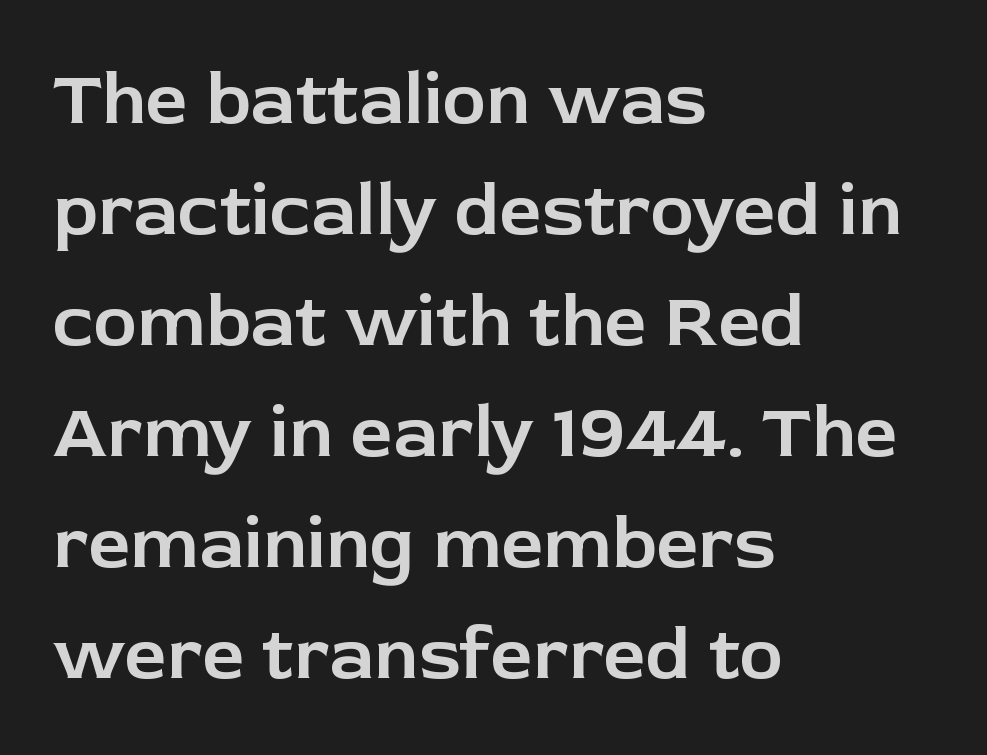
{"serif": "no", "italic": "no", "width": "normal", "stroke_contrast": "low", "x_height": "medium", "monospaced": "no", "underline": "no", "align": "left", "line_spacing": "normal", "line_spacing_ratio": 1.5, "letter_spacing": "normal", "letter_spacing_em": 0.0, "glyph_px": 74}
